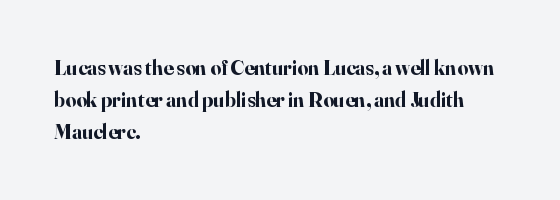
Tracking value appears to be zero — textbook default spacing. Is the type bold? Yes — the strokes are clearly thick and heavy. The block of text has a typical density, with ordinary space between rows. The rag falls on the right side of this text block. Words float on clear page, feet unadorned.
